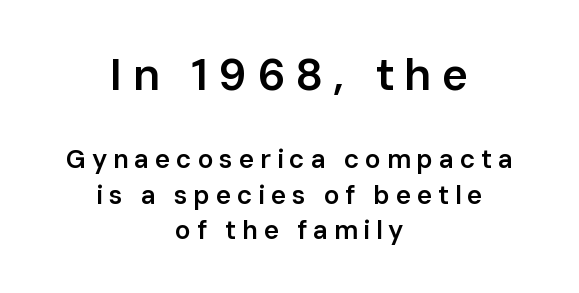
The image shows 45 px semibold sans-serif type, upright; set centered, normal line spacing (1.36x), unusually wide letter spacing (+0.22 em), not underlined; the first (top) block is 1.73x larger; low stroke contrast and a medium x-height.
